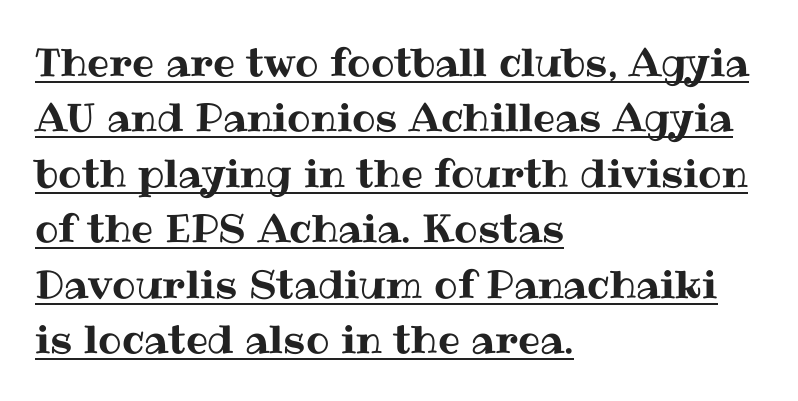
Q: Is the text italic (slanted)? A: No, it is upright.
Q: Is the text underlined? A: Yes.
Q: How is the paragraph aligned? A: Left-aligned.
Q: Is the spacing between letters normal or unusually wide? A: Normal.
Q: Is the spacing between lines tight, normal or loose? A: Normal.
Q: Width (condensed, normal, or wide)? A: Normal.
Q: Stroke contrast? A: Medium.
Q: x-height? A: Medium.
Q: Monospaced? A: No.
